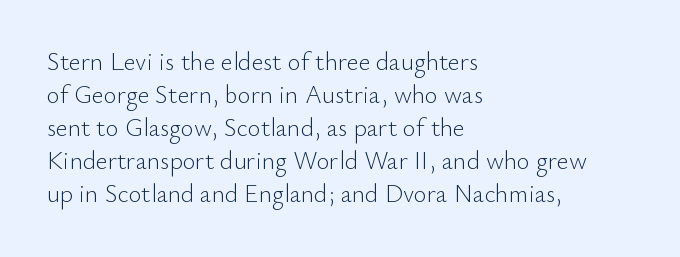
{"italic": "no", "bold": "no", "underline": "no", "align": "left", "line_spacing": "normal", "line_spacing_ratio": 1.32, "letter_spacing": "normal", "letter_spacing_em": 0.0, "glyph_px": 25}
